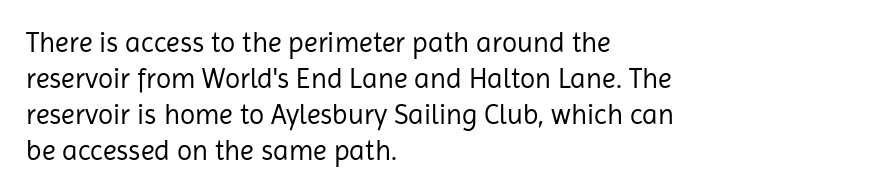
The image shows 28 px regular-weight sans-serif type, upright; set left-aligned, normal line spacing (1.28x), normal letter spacing, not underlined; low stroke contrast and a medium x-height.
